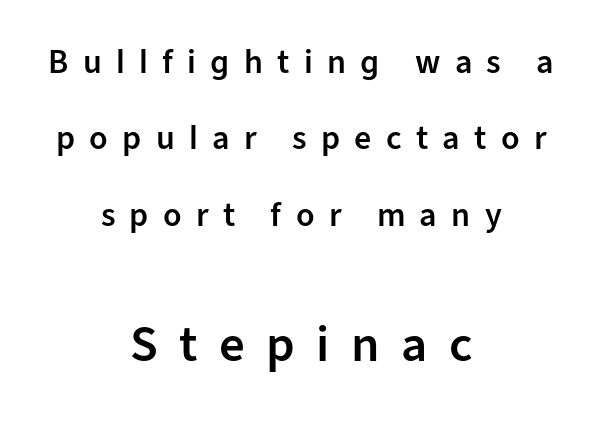
Underlining? Definitely not there. In this sample the second text group is rendered at the bigger scale. This sample uses an upright cut, with every glyph sitting square on the baseline. Look at the bottom of the vertical strokes: they stop flat, with no serifs. The letters advance in unequal steps, a hallmark of proportional type. Short and long lines alike share a common midpoint.
